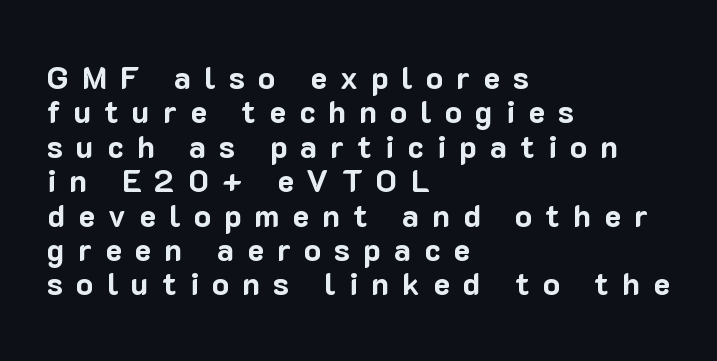
{"serif": "no", "italic": "no", "bold": "yes", "weight": "bold", "width": "normal", "stroke_contrast": "low", "x_height": "medium", "monospaced": "no", "underline": "no", "align": "left", "line_spacing": "tight", "line_spacing_ratio": 1.11, "letter_spacing": "wide", "letter_spacing_em": 0.43, "glyph_px": 31}
